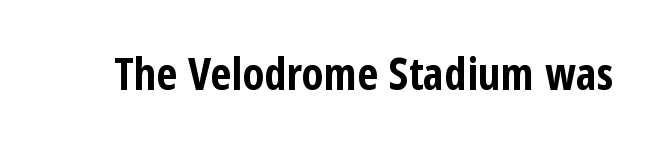
{"serif": "no", "italic": "no", "bold": "yes", "weight": "bold", "width": "condensed", "stroke_contrast": "low", "x_height": "medium", "monospaced": "no", "underline": "no", "letter_spacing": "normal", "letter_spacing_em": 0.0, "glyph_px": 45}
